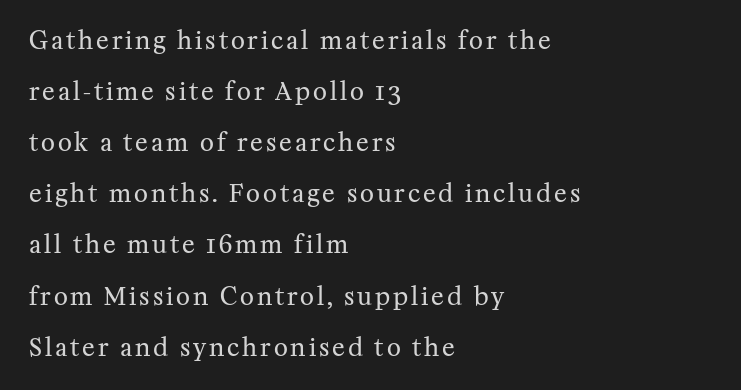
{"italic": "no", "bold": "no", "underline": "no", "align": "left", "line_spacing": "loose", "line_spacing_ratio": 2.13, "glyph_px": 24}
